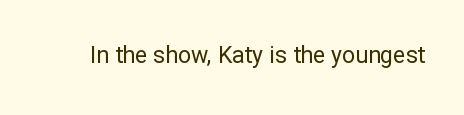
The image shows 23 px text type, upright; set normal letter spacing, not underlined.
